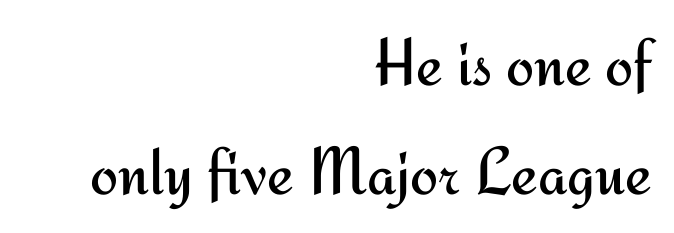
{"serif": "no", "italic": "no", "bold": "no", "weight": "regular", "width": "normal", "stroke_contrast": "medium", "x_height": "small", "monospaced": "no", "underline": "no", "align": "right", "line_spacing": "normal", "line_spacing_ratio": 1.62, "letter_spacing": "normal", "letter_spacing_em": 0.0, "glyph_px": 67}
